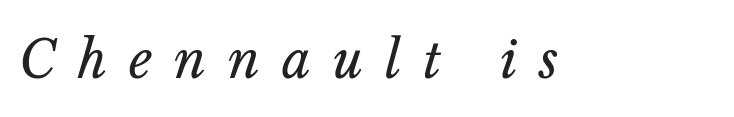
Q: Is the text bold? A: No.
Q: Is the text italic (slanted)? A: Yes, it leans right by about 14 degrees.
Q: Is the text underlined? A: No.
Q: Is the spacing between letters normal or unusually wide? A: Unusually wide.
Q: Width (condensed, normal, or wide)? A: Normal.
Q: Stroke contrast? A: Low.
Q: x-height? A: Medium.
Q: Monospaced? A: No.
